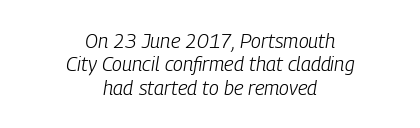
{"italic": "yes", "lean": "right", "slant_degrees": 9, "bold": "no", "underline": "no", "align": "center", "line_spacing_ratio": 1.17, "letter_spacing": "normal", "letter_spacing_em": 0.0, "glyph_px": 20}
